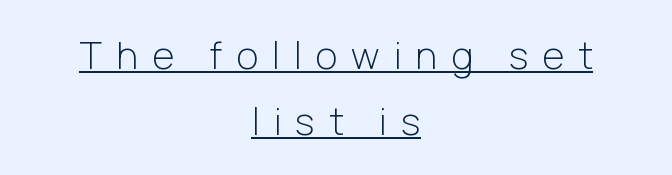
Q: Is the text bold? A: No.
Q: Is the text italic (slanted)? A: No, it is upright.
Q: Is the typeface a serif or a sans-serif typeface? A: Sans-serif.
Q: Is the text underlined? A: Yes.
Q: How is the paragraph aligned? A: Centered.
Q: Is the spacing between letters normal or unusually wide? A: Unusually wide.
Q: Width (condensed, normal, or wide)? A: Normal.
Q: Stroke contrast? A: Low.
Q: x-height? A: Medium.
Q: Monospaced? A: No.
